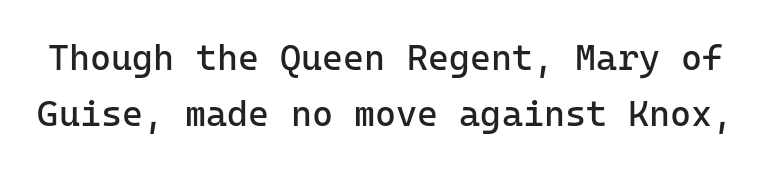
The image shows 36 px regular-weight sans-serif type, upright, monospaced; set normal line spacing (1.56x), normal letter spacing, not underlined; low stroke contrast and a medium x-height.
